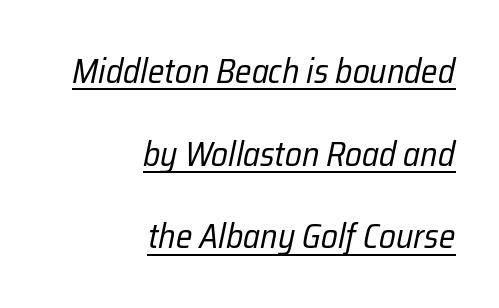
The image shows 34 px regular-weight, condensed type, italic (leaning right); set right-aligned, loose line spacing (2.43x), normal letter spacing, underlined; low stroke contrast and a medium x-height.
